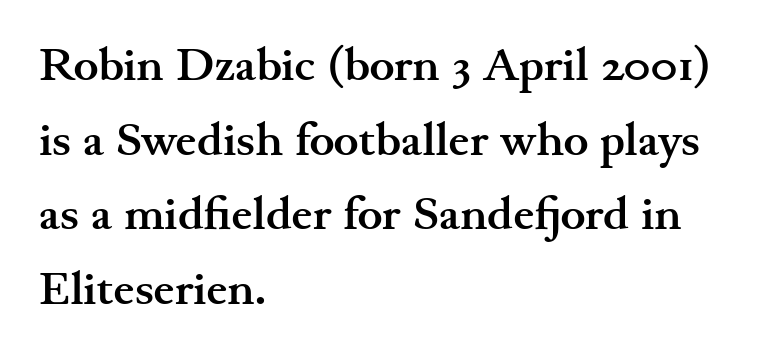
{"serif": "yes", "italic": "no", "bold": "yes", "weight": "semibold", "width": "wide", "stroke_contrast": "medium", "x_height": "small", "monospaced": "no", "underline": "no", "align": "left", "line_spacing": "normal", "line_spacing_ratio": 1.59, "letter_spacing": "normal", "letter_spacing_em": 0.0, "glyph_px": 47}
